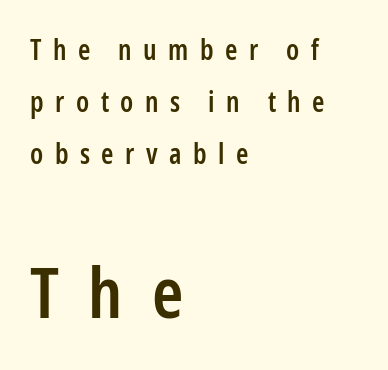
Alignment: flush left. Substantial extra tracking has been applied to these lines. Every stem runs plumb, perpendicular to the baseline. The strokes are fattened partway — semibold, not bold. Here the designer chose a conventional face with non-uniform glyph widths. Top chunk: small. Bottom chunk: large.
